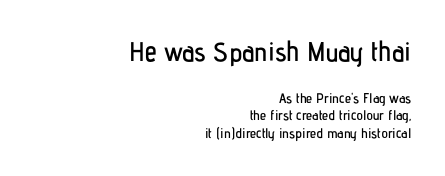
Q: Is the text italic (slanted)? A: No, it is upright.
Q: Is the text underlined? A: No.
Q: How is the paragraph aligned? A: Right-aligned.
Q: Is the spacing between letters normal or unusually wide? A: Normal.
Q: Which block of text is set in a larger size, the first (top) or the second (bottom)? A: The first (top) one.
